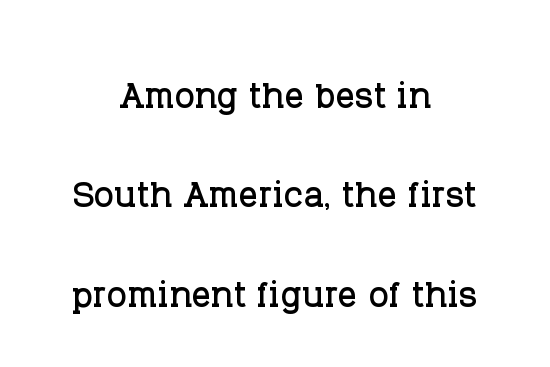
Visually the block forms a symmetrical silhouette, jagged on both flanks. Stroke terminals: seriffed. Varying glyph widths throughout — classic text-font behaviour. The font's upright variant was chosen for this text. Airy leading. Decoration check: the copy has no underline.
